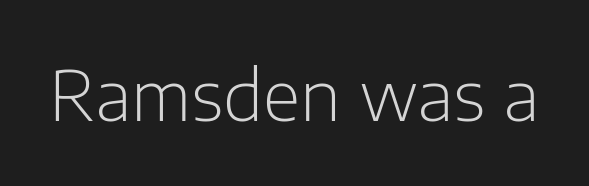
Q: Is the text bold? A: No.
Q: Is the text italic (slanted)? A: No, it is upright.
Q: Is the typeface a serif or a sans-serif typeface? A: Sans-serif.
Q: Is the text underlined? A: No.
Q: Is the spacing between letters normal or unusually wide? A: Normal.
Q: Width (condensed, normal, or wide)? A: Normal.
Q: Stroke contrast? A: Low.
Q: x-height? A: Medium.
Q: Monospaced? A: No.
